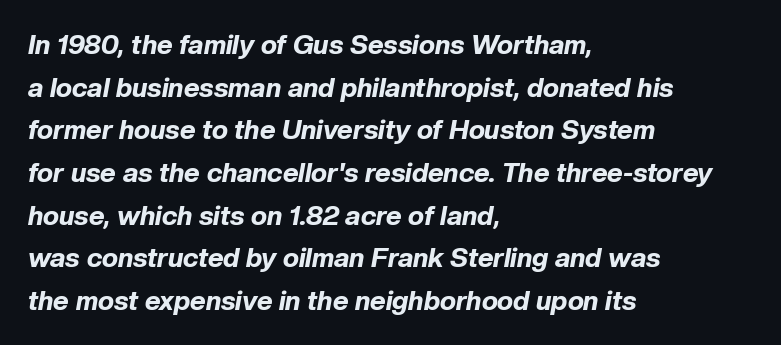
{"italic": "yes", "lean": "right", "slant_degrees": 10, "bold": "yes", "underline": "no", "align": "left", "line_spacing": "normal", "line_spacing_ratio": 1.58, "letter_spacing": "normal", "letter_spacing_em": 0.0, "glyph_px": 27}
